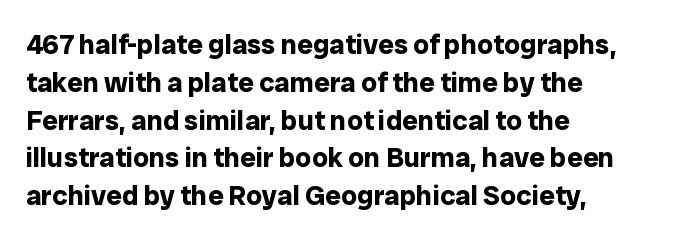
Q: Is the text bold? A: Yes.
Q: Is the text italic (slanted)? A: No, it is upright.
Q: Is the typeface a serif or a sans-serif typeface? A: Sans-serif.
Q: Is the text underlined? A: No.
Q: How is the paragraph aligned? A: Left-aligned.
Q: Is the spacing between letters normal or unusually wide? A: Normal.
Q: Is the spacing between lines tight, normal or loose? A: Normal.
Q: Width (condensed, normal, or wide)? A: Normal.
Q: Stroke contrast? A: Low.
Q: x-height? A: Medium.
Q: Monospaced? A: No.
